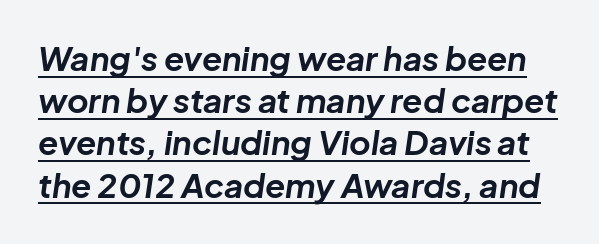
{"italic": "yes", "lean": "right", "slant_degrees": 8, "bold": "yes", "weight": "bold", "width": "normal", "stroke_contrast": "low", "x_height": "medium", "monospaced": "no", "underline": "yes", "line_spacing": "normal", "line_spacing_ratio": 1.28, "letter_spacing": "normal", "letter_spacing_em": 0.0, "glyph_px": 33}
